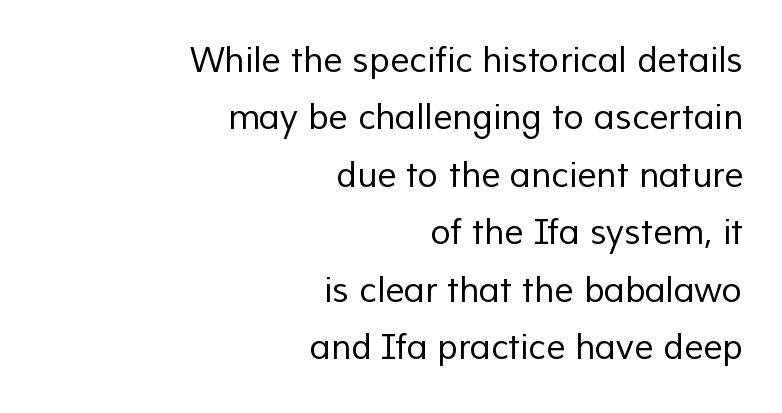
Q: Is the text bold? A: No.
Q: Is the typeface a serif or a sans-serif typeface? A: Sans-serif.
Q: Is the text underlined? A: No.
Q: How is the paragraph aligned? A: Right-aligned.
Q: Is the spacing between letters normal or unusually wide? A: Normal.
Q: Is the spacing between lines tight, normal or loose? A: Normal.
Q: Width (condensed, normal, or wide)? A: Normal.
Q: Stroke contrast? A: Low.
Q: x-height? A: Medium.
Q: Monospaced? A: No.
